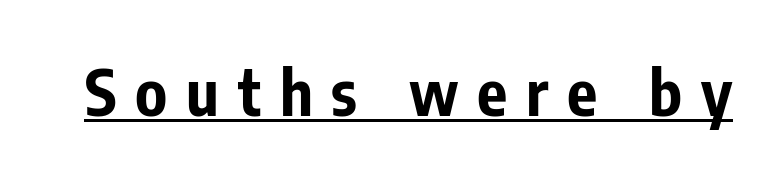
Q: Is the text bold? A: Yes.
Q: Is the text italic (slanted)? A: No, it is upright.
Q: Is the typeface a serif or a sans-serif typeface? A: Sans-serif.
Q: Is the text underlined? A: Yes.
Q: Is the spacing between letters normal or unusually wide? A: Unusually wide.
Q: Width (condensed, normal, or wide)? A: Condensed.
Q: Stroke contrast? A: Low.
Q: x-height? A: Medium.
Q: Monospaced? A: No.
